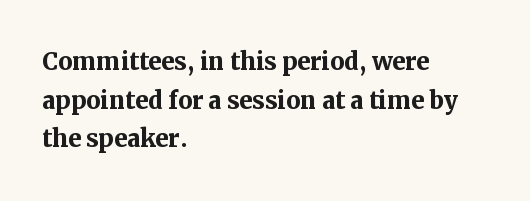
The image shows 32 px semibold serif type, upright; set left-aligned, line spacing 1.21x, normal letter spacing, not underlined; medium stroke contrast and a medium x-height.
